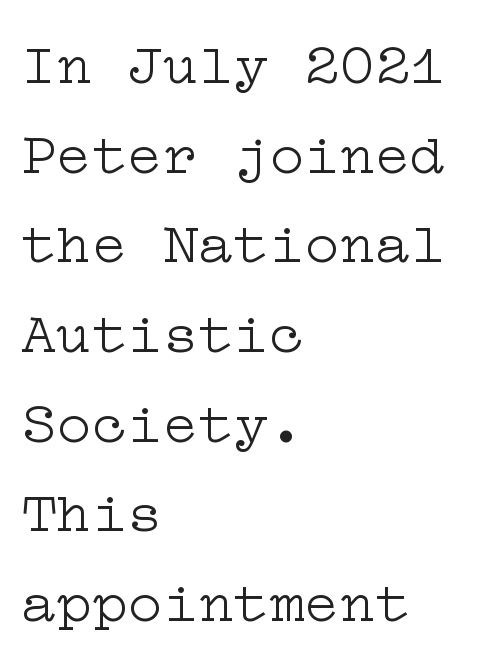
{"serif": "yes", "italic": "no", "bold": "no", "weight": "light", "width": "wide", "stroke_contrast": "low", "x_height": "medium", "underline": "no", "align": "left", "line_spacing": "normal", "line_spacing_ratio": 1.52, "letter_spacing": "normal", "letter_spacing_em": 0.0, "glyph_px": 59}
